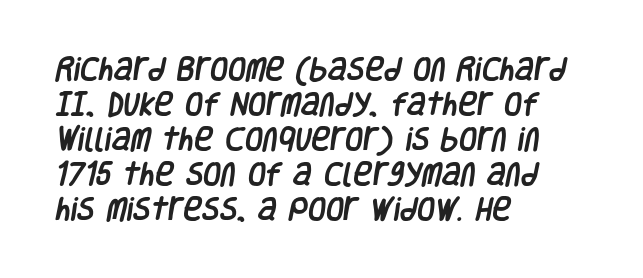
Q: Is the text underlined? A: No.
Q: How is the paragraph aligned? A: Left-aligned.
Q: Is the spacing between letters normal or unusually wide? A: Normal.
Q: Is the spacing between lines tight, normal or loose? A: Normal.
